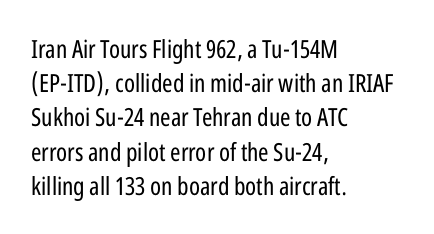
Q: Is the text bold? A: No.
Q: Is the text italic (slanted)? A: No, it is upright.
Q: Is the text underlined? A: No.
Q: How is the paragraph aligned? A: Left-aligned.
Q: Is the spacing between letters normal or unusually wide? A: Normal.
Q: Is the spacing between lines tight, normal or loose? A: Normal.
